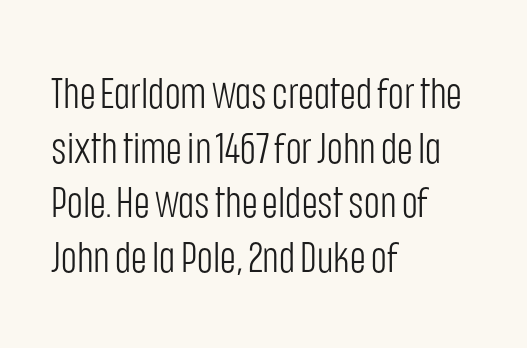
The image shows 43 px light, condensed sans-serif type, upright; set left-aligned, normal line spacing (1.27x), normal letter spacing, not underlined; low stroke contrast and a large x-height.
